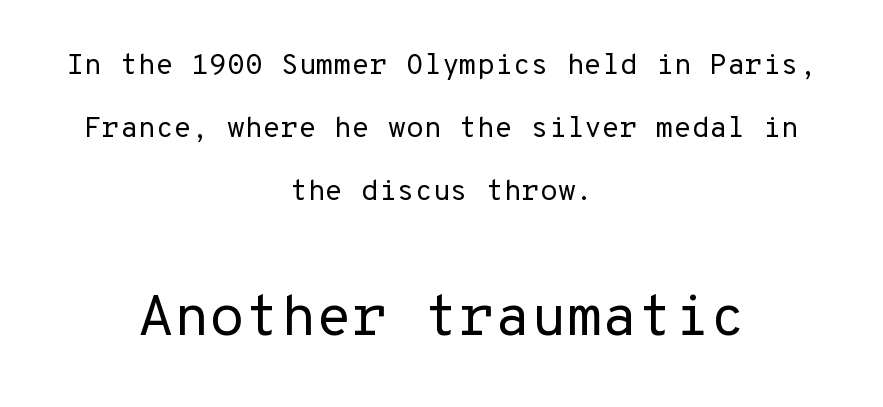
The image shows 58 px regular-weight sans-serif type, upright; set centered, loose line spacing (2.17x), normal letter spacing, not underlined; the second (bottom) block is 2.0x larger; low stroke contrast and a medium x-height.
